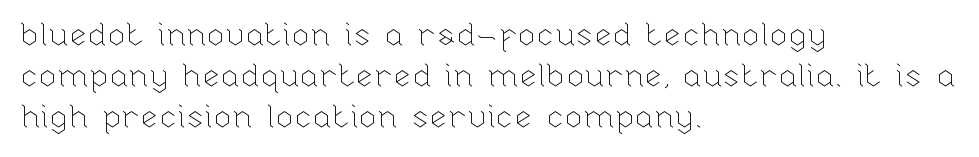
{"italic": "no", "bold": "no", "weight": "thin", "width": "normal", "stroke_contrast": "low", "x_height": "medium", "monospaced": "no", "underline": "no", "align": "left", "line_spacing": "normal", "line_spacing_ratio": 1.25, "letter_spacing": "normal", "letter_spacing_em": 0.0, "glyph_px": 33}
